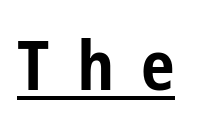
{"serif": "no", "italic": "no", "bold": "yes", "weight": "bold", "width": "condensed", "stroke_contrast": "low", "x_height": "medium", "monospaced": "no", "underline": "yes", "letter_spacing": "wide", "letter_spacing_em": 0.4, "glyph_px": 68}
